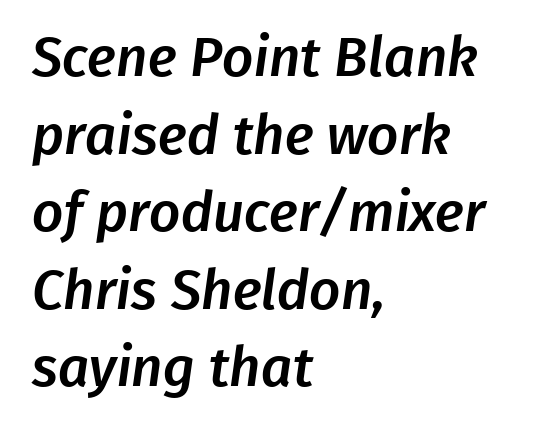
Q: Is the typeface a serif or a sans-serif typeface? A: Sans-serif.
Q: Is the text underlined? A: No.
Q: How is the paragraph aligned? A: Left-aligned.
Q: Is the spacing between letters normal or unusually wide? A: Normal.
Q: Is the spacing between lines tight, normal or loose? A: Normal.
Q: Width (condensed, normal, or wide)? A: Normal.
Q: Stroke contrast? A: Low.
Q: x-height? A: Medium.
Q: Monospaced? A: No.
